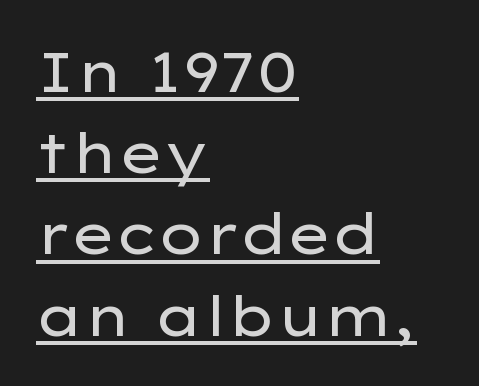
{"serif": "no", "italic": "no", "bold": "no", "weight": "regular", "width": "wide", "stroke_contrast": "low", "x_height": "medium", "monospaced": "no", "underline": "yes", "align": "left", "line_spacing": "normal", "line_spacing_ratio": 1.45, "letter_spacing": "normal", "letter_spacing_em": 0.0, "glyph_px": 56}
